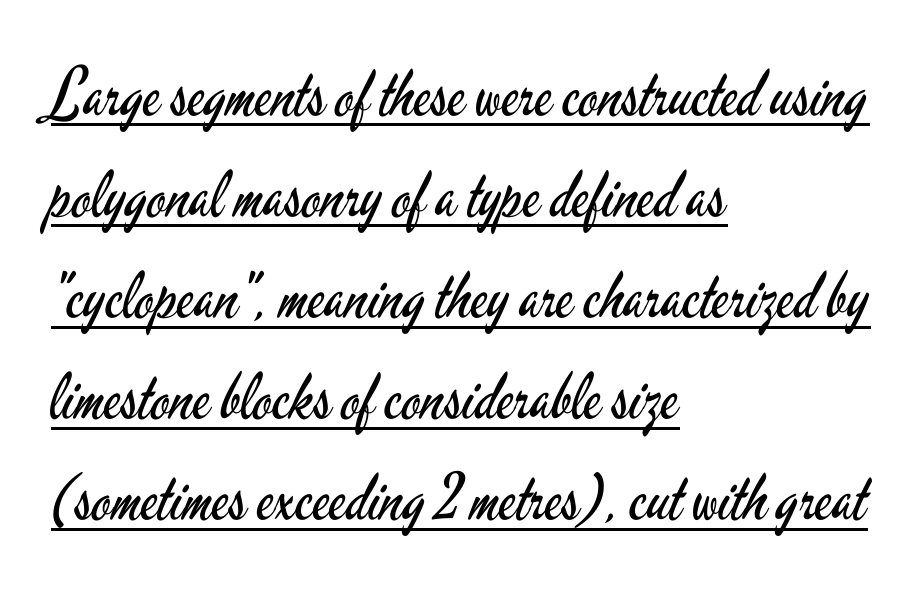
{"serif": "no", "bold": "no", "weight": "regular", "width": "condensed", "stroke_contrast": "low", "x_height": "small", "monospaced": "no", "underline": "yes", "align": "left", "line_spacing": "normal", "line_spacing_ratio": 1.58, "letter_spacing": "normal", "letter_spacing_em": 0.0, "glyph_px": 64}
